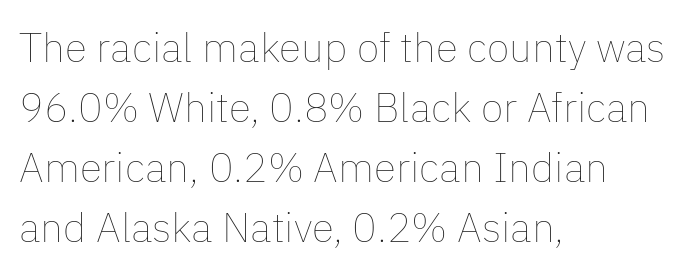
Bare-footed words on every line. Ink coverage per letter is moderate at most. In CSS terms this would be text-align: left. Glyph-to-glyph distance matches everyday printed text. Does the lettering tilt? It doesn't — this is upright.
